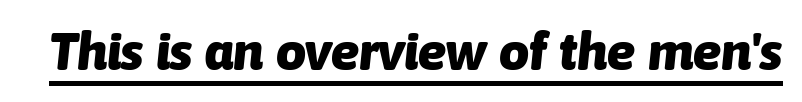
The image shows 53 px heavy type, italic (leaning right); set normal letter spacing, underlined; low stroke contrast and a medium x-height.
